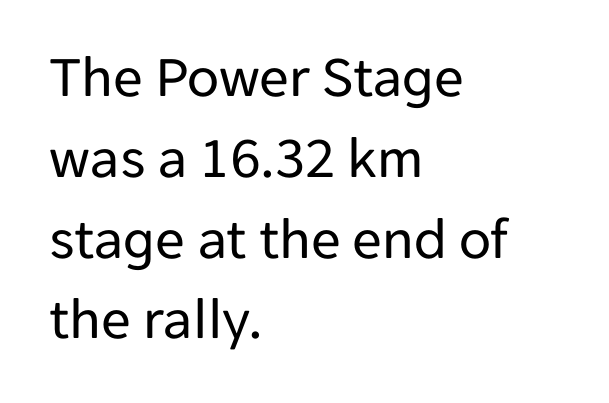
{"serif": "no", "italic": "no", "bold": "no", "weight": "regular", "width": "normal", "stroke_contrast": "low", "x_height": "medium", "monospaced": "no", "underline": "no", "align": "left", "line_spacing": "normal", "line_spacing_ratio": 1.37, "letter_spacing": "normal", "letter_spacing_em": 0.0, "glyph_px": 59}
